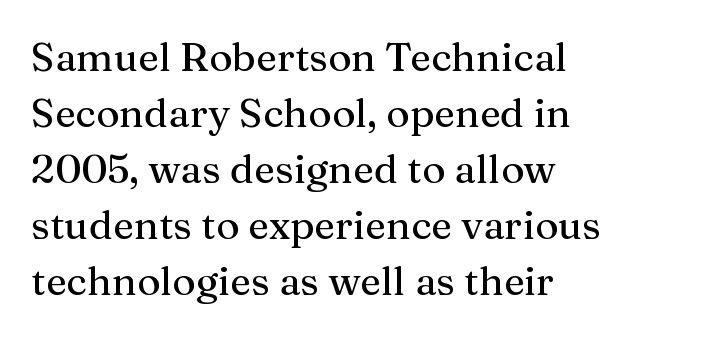
{"serif": "yes", "italic": "no", "width": "normal", "stroke_contrast": "medium", "x_height": "medium", "monospaced": "no", "underline": "no", "align": "left", "line_spacing": "normal", "line_spacing_ratio": 1.4, "letter_spacing": "normal", "letter_spacing_em": 0.0, "glyph_px": 40}
